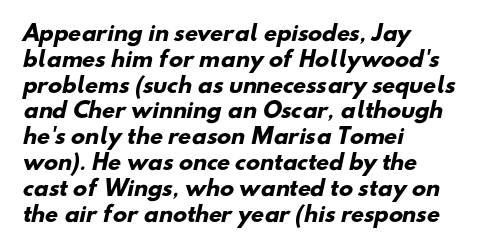
{"bold": "yes", "underline": "no", "align": "left", "line_spacing_ratio": 1.23, "letter_spacing": "normal", "letter_spacing_em": 0.0, "glyph_px": 21}
